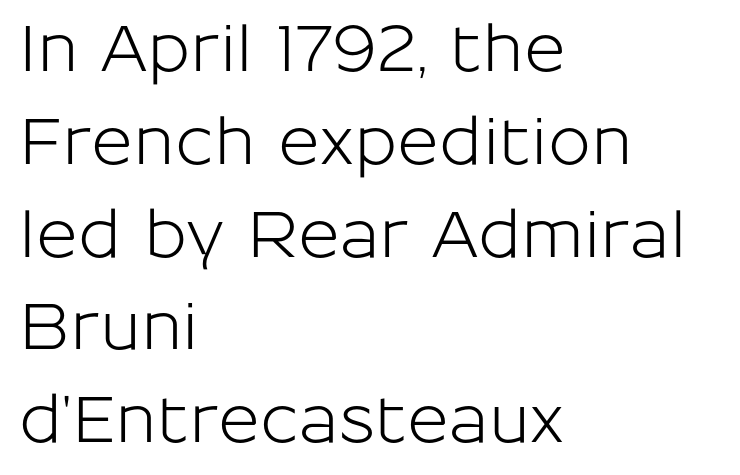
{"serif": "no", "italic": "no", "width": "normal", "stroke_contrast": "low", "x_height": "medium", "monospaced": "no", "underline": "no", "align": "left", "line_spacing": "normal", "line_spacing_ratio": 1.45, "letter_spacing": "normal", "letter_spacing_em": 0.0, "glyph_px": 64}
